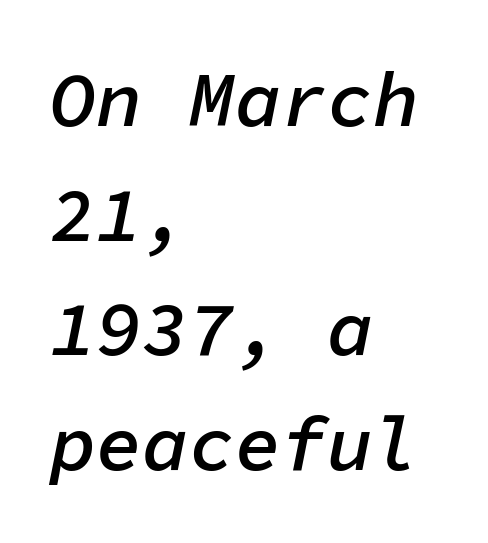
The image shows 77 px semibold type, italic (leaning right), monospaced; set left-aligned, normal line spacing (1.49x), normal letter spacing, not underlined; low stroke contrast and a medium x-height.
